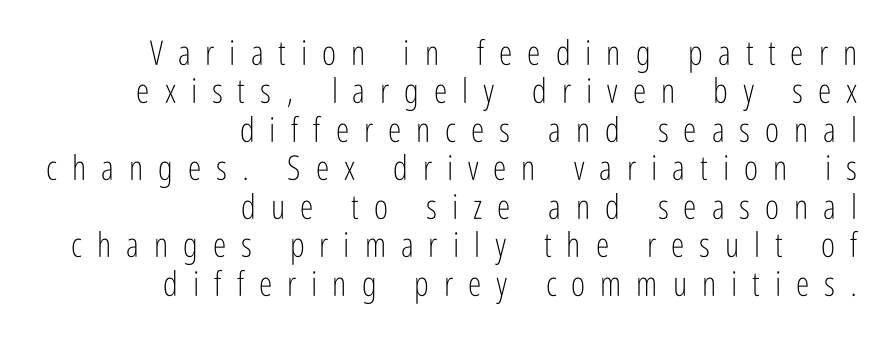
Q: Is the text bold? A: No.
Q: Is the text italic (slanted)? A: No, it is upright.
Q: Is the typeface a serif or a sans-serif typeface? A: Sans-serif.
Q: Is the text underlined? A: No.
Q: How is the paragraph aligned? A: Right-aligned.
Q: Is the spacing between letters normal or unusually wide? A: Unusually wide.
Q: Is the spacing between lines tight, normal or loose? A: Tight.
Q: Width (condensed, normal, or wide)? A: Condensed.
Q: Stroke contrast? A: Low.
Q: x-height? A: Medium.
Q: Monospaced? A: No.
